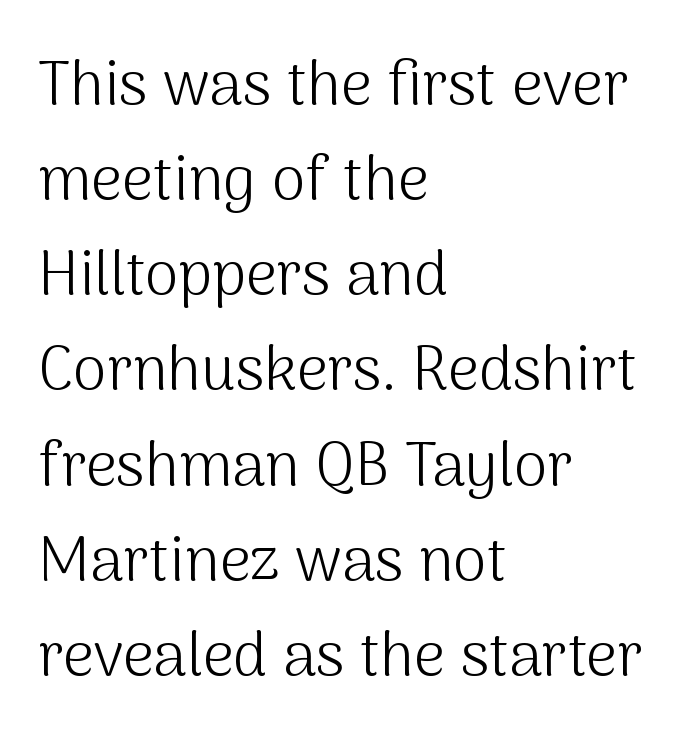
Q: Is the text bold? A: No.
Q: Is the text italic (slanted)? A: No, it is upright.
Q: Is the typeface a serif or a sans-serif typeface? A: Sans-serif.
Q: Is the text underlined? A: No.
Q: How is the paragraph aligned? A: Left-aligned.
Q: Is the spacing between letters normal or unusually wide? A: Normal.
Q: Is the spacing between lines tight, normal or loose? A: Normal.
Q: Width (condensed, normal, or wide)? A: Normal.
Q: Stroke contrast? A: Medium.
Q: x-height? A: Medium.
Q: Monospaced? A: No.
